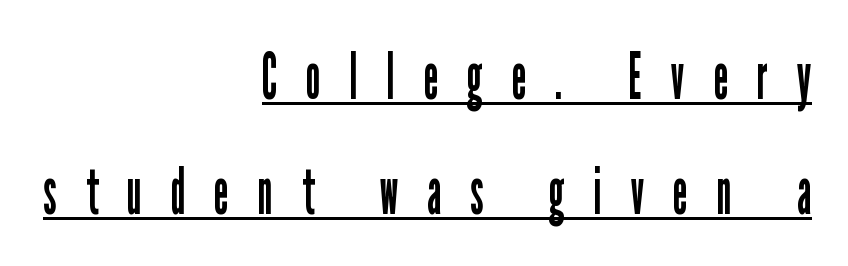
Notice how the stems are strictly vertical — no italics here. Is this a fixed-width face? No — the glyphs have proportional, varying widths. There is plenty of visible air inserted between adjacent glyphs. Descenders here cross a horizontal rule under the line. In CSS terms this would be text-align: right.
